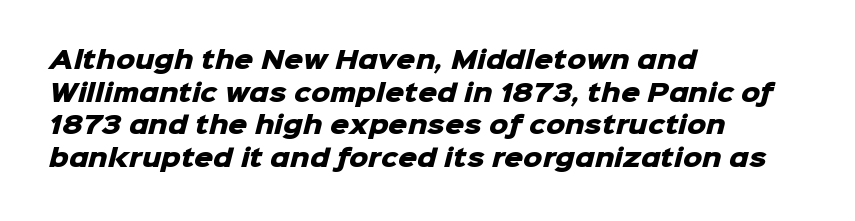
Q: Is the text bold? A: Yes.
Q: Is the text underlined? A: No.
Q: How is the paragraph aligned? A: Left-aligned.
Q: Is the spacing between letters normal or unusually wide? A: Normal.
Q: Is the spacing between lines tight, normal or loose? A: Normal.
